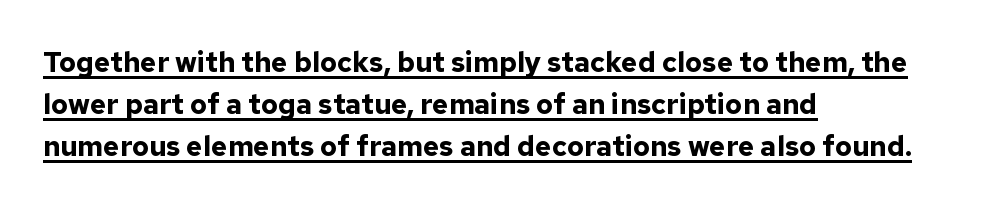
{"serif": "no", "italic": "no", "bold": "yes", "weight": "bold", "width": "normal", "stroke_contrast": "low", "x_height": "medium", "monospaced": "no", "underline": "yes", "align": "left", "line_spacing": "normal", "line_spacing_ratio": 1.5, "letter_spacing": "normal", "letter_spacing_em": 0.0, "glyph_px": 28}
